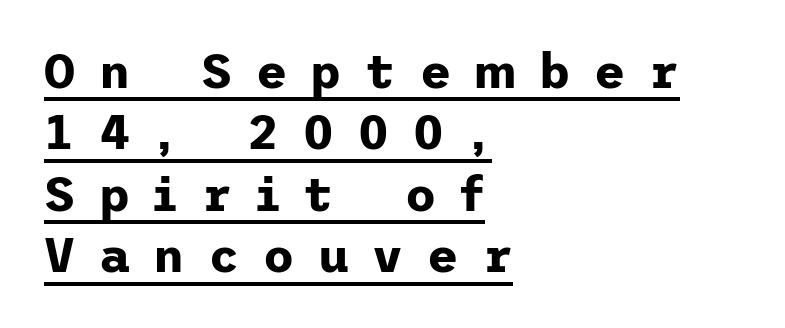
{"serif": "no", "italic": "no", "bold": "yes", "weight": "bold", "width": "normal", "stroke_contrast": "low", "x_height": "medium", "underline": "yes", "align": "left", "line_spacing": "normal", "line_spacing_ratio": 1.28, "letter_spacing": "wide", "letter_spacing_em": 0.49, "glyph_px": 48}
